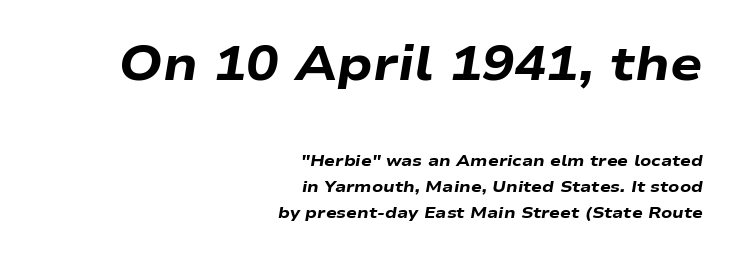
The image shows 48 px heavy, wide type, italic (leaning right); set right-aligned, normal line spacing (1.65x), normal letter spacing, not underlined; the first (top) block is 3.0x larger; low stroke contrast and a medium x-height.
